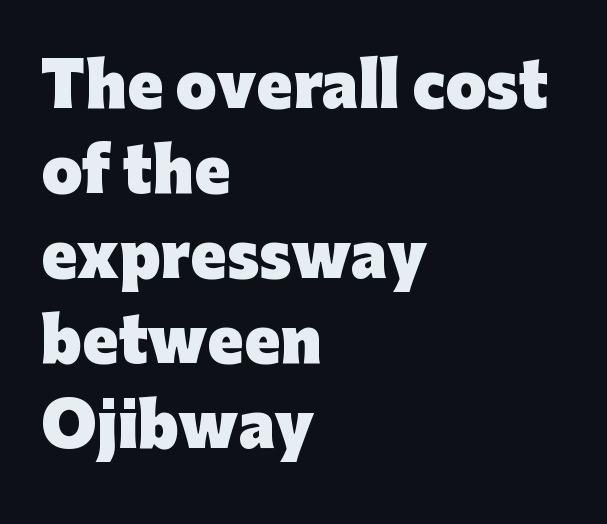
Students, observe: this is what conventionally led text looks like. These lines are rendered in a variable-pitch font. Heavy, bold letterforms. These lines stack with their left ends in a neat column. Quick note: underline off. Nope, not italic — everything's standing straight.
